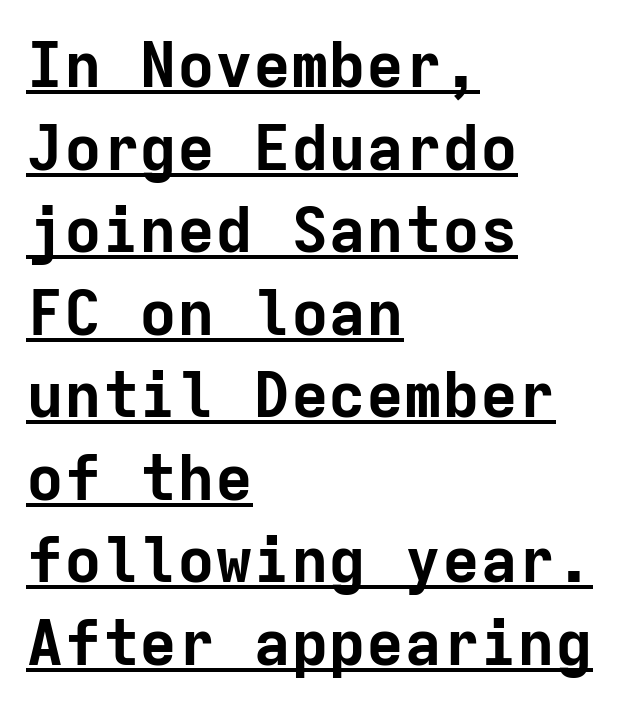
Is this a fixed-width face? Yes — each glyph sits in an identical cell. Evenly set lines give the paragraph a standard silhouette. Chunky letters — that's bold for sure. Posture: straight, roman, zero tilt.
